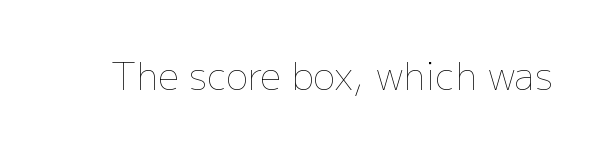
{"italic": "no", "bold": "no", "weight": "thin", "width": "normal", "stroke_contrast": "low", "x_height": "medium", "monospaced": "no", "underline": "no", "letter_spacing": "normal", "letter_spacing_em": 0.0, "glyph_px": 37}
